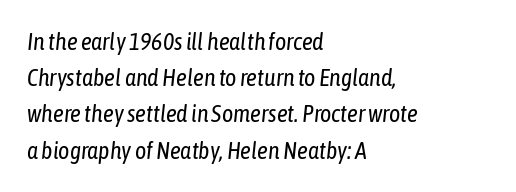
The image shows 24 px text type, italic (leaning right); set left-aligned, normal line spacing (1.51x), normal letter spacing, not underlined.
